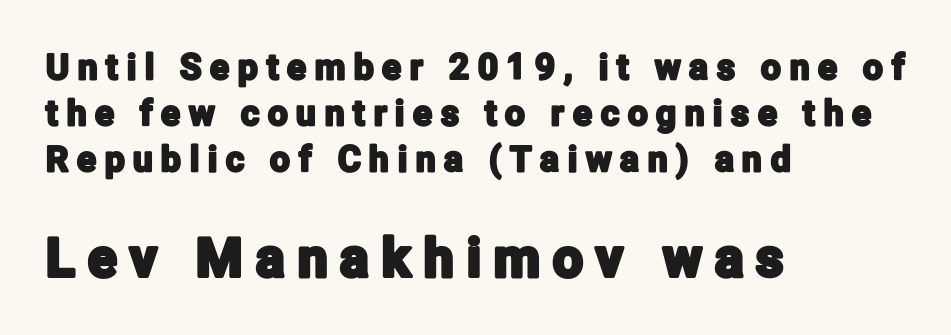
The image shows 53 px condensed sans-serif type, upright; set left-aligned, normal line spacing (1.31x), unusually wide letter spacing (+0.25 em), not underlined; the second (bottom) block is 1.51x larger; low stroke contrast and a medium x-height.
